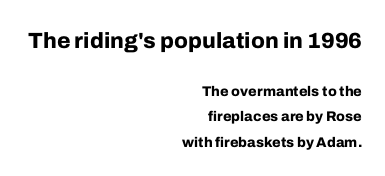
{"italic": "no", "bold": "yes", "underline": "no", "align": "right", "line_spacing_ratio": 1.8, "letter_spacing": "normal", "letter_spacing_em": 0.0, "larger_block": "first", "size_ratio": 1.57, "glyph_px": 22}
